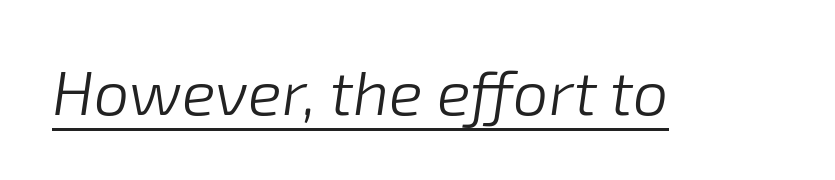
Q: Is the text bold? A: No.
Q: Is the text italic (slanted)? A: Yes, it leans right by about 8 degrees.
Q: Is the text underlined? A: Yes.
Q: Is the spacing between letters normal or unusually wide? A: Normal.
Q: Width (condensed, normal, or wide)? A: Normal.
Q: Stroke contrast? A: Low.
Q: x-height? A: Medium.
Q: Monospaced? A: No.
